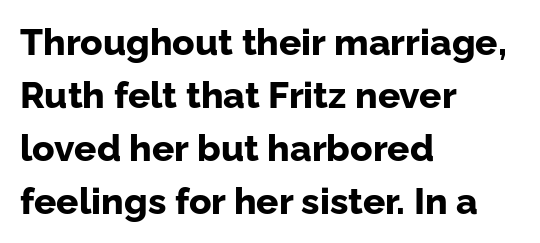
Is there much room between lines? A standard amount, neither cramped nor airy. Just letters on the line, the space beneath them empty. Check where the strokes stop: nothing finishes them off — pure sans. The typesetting leans heavy: a genuine bold. Every character sits straight up, as roman type does.
